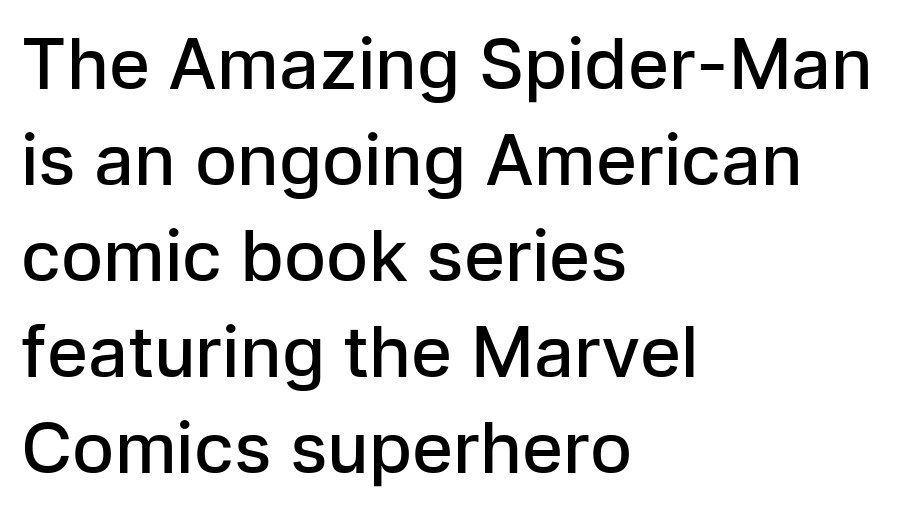
The image shows 70 px semibold sans-serif type, upright; set left-aligned, normal line spacing (1.37x), normal letter spacing, not underlined; low stroke contrast and a medium x-height.
